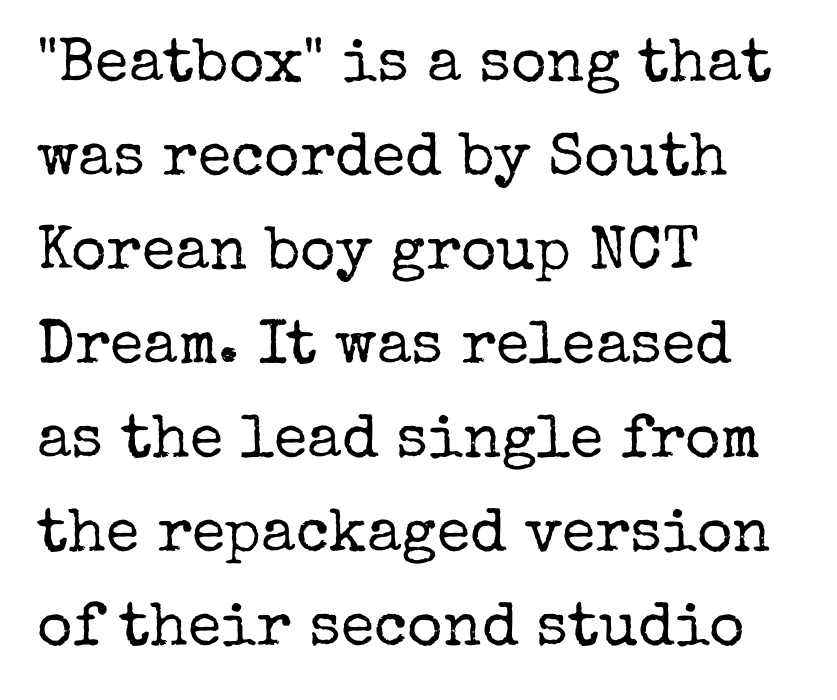
The image shows 61 px regular-weight serif type, upright; set left-aligned, normal line spacing (1.54x), normal letter spacing, not underlined; low stroke contrast and a medium x-height.
